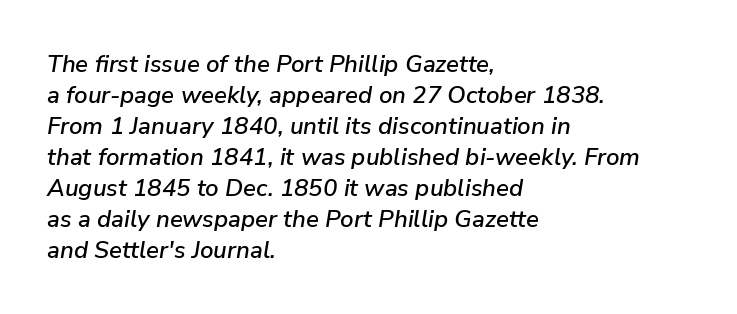
Leading matches the norm, producing a regular column. The string is rendered with underlining switched off. Italic? Definitely — the glyphs are oblique. The horizontal fit of the characters is conventional and even. The paragraph shown leans on its left margin.
